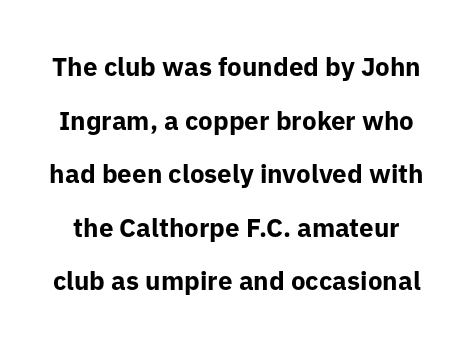
Q: Is the text bold? A: Yes.
Q: Is the text italic (slanted)? A: No, it is upright.
Q: Is the text underlined? A: No.
Q: Is the spacing between letters normal or unusually wide? A: Normal.
Q: Is the spacing between lines tight, normal or loose? A: Loose.
